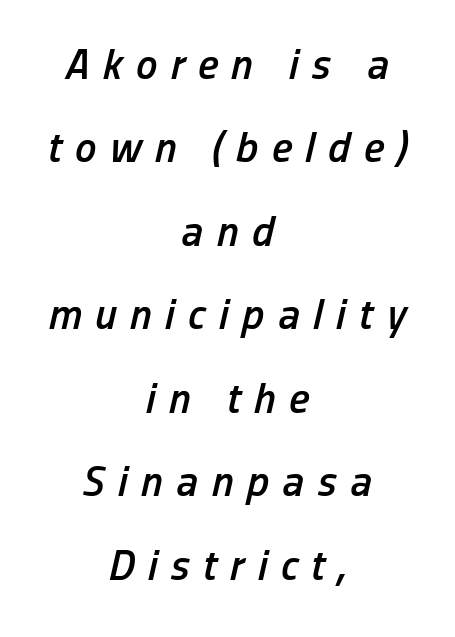
{"italic": "yes", "lean": "right", "slant_degrees": 13, "bold": "semi", "weight": "semibold", "width": "condensed", "stroke_contrast": "low", "x_height": "medium", "monospaced": "no", "underline": "no", "align": "center", "line_spacing": "loose", "line_spacing_ratio": 1.94, "letter_spacing": "wide", "letter_spacing_em": 0.31, "glyph_px": 43}
